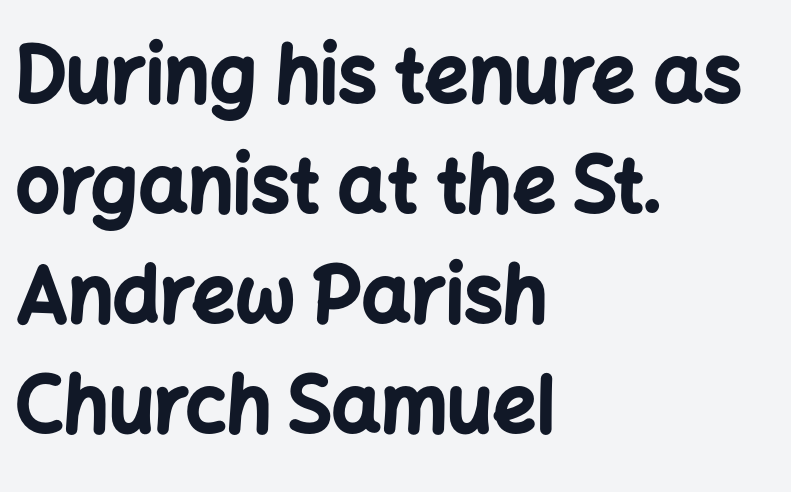
I'd describe the lettering as bold — thick and assertive. The string is rendered with underlining switched off. No feet cap the strokes, marking this as sans-serif type. Spacing between characters is what you'd get straight out of the box.
